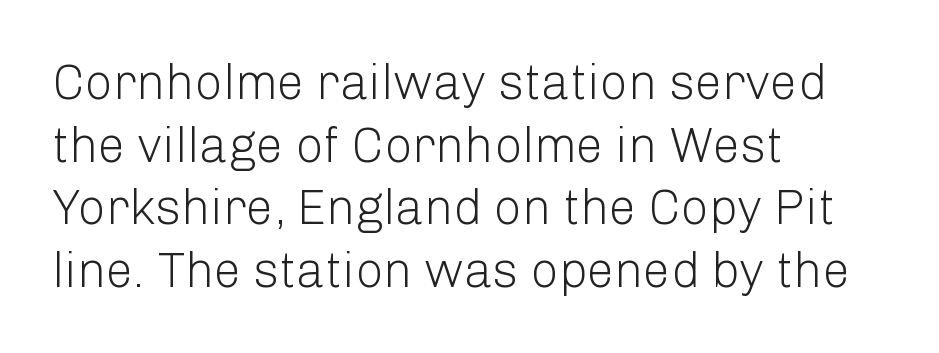
You could not count columns in this text — the font is proportionally spaced. The font's upright variant was chosen for this text. The rendering uses a moderate line-height, typical for paragraphs. Nope, no serifs anywhere on these letters. Horizontal alignment here is leftward, the default for most running prose. Nothing heavy about these letters — not bold at all.
